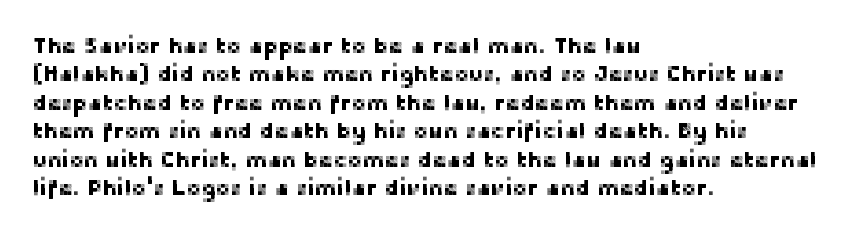
{"italic": "no", "underline": "no", "align": "left", "line_spacing": "normal", "line_spacing_ratio": 1.29, "letter_spacing": "normal", "letter_spacing_em": 0.0, "glyph_px": 22}
